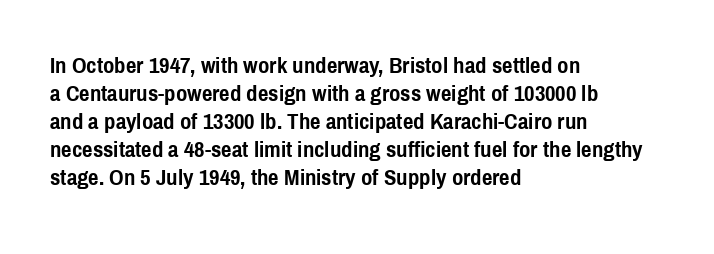
Q: Is the text bold? A: Yes.
Q: Is the text italic (slanted)? A: No, it is upright.
Q: Is the text underlined? A: No.
Q: How is the paragraph aligned? A: Left-aligned.
Q: Is the spacing between letters normal or unusually wide? A: Normal.
